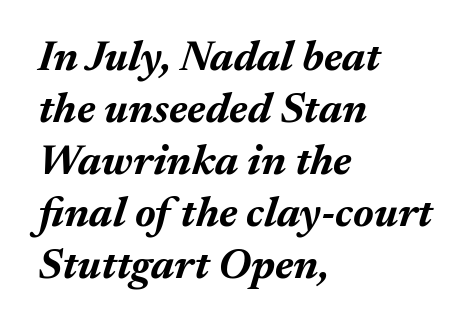
These lines are rendered in a variable-pitch font. Weight check: bold — yes, fully. No word sits above an underline. How are the letters spaced? Ordinarily, with no added tracking.
